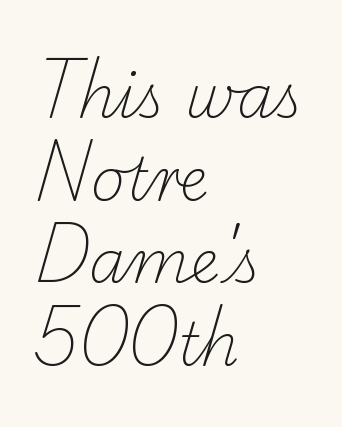
Letter spacing: default. The font family rendered here belongs to the serif group. Here the designer chose a conventional face with non-uniform glyph widths. Compared with a centered layout, this one pins lines to the left instead.
